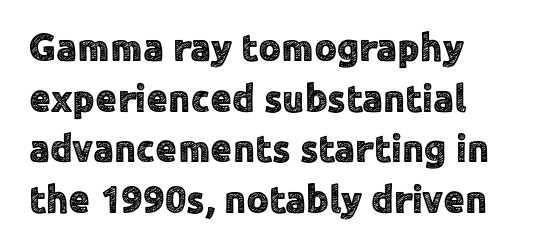
Q: Is the text italic (slanted)? A: No, it is upright.
Q: Is the typeface a serif or a sans-serif typeface? A: Sans-serif.
Q: Is the text underlined? A: No.
Q: Is the spacing between letters normal or unusually wide? A: Normal.
Q: Is the spacing between lines tight, normal or loose? A: Normal.
Q: Width (condensed, normal, or wide)? A: Normal.
Q: x-height? A: Medium.
Q: Monospaced? A: No.
